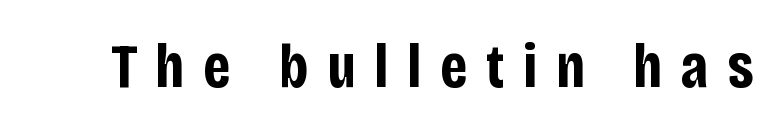
The image shows 62 px bold, condensed sans-serif type, upright; set unusually wide letter spacing (+0.3 em), not underlined; low stroke contrast and a large x-height.
